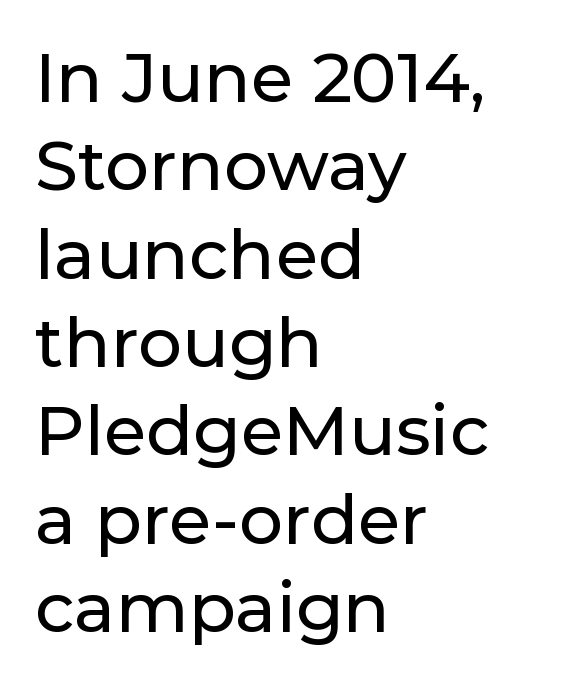
The image shows 69 px sans-serif type, upright; set left-aligned, normal line spacing (1.28x), normal letter spacing, not underlined; low stroke contrast and a medium x-height.
